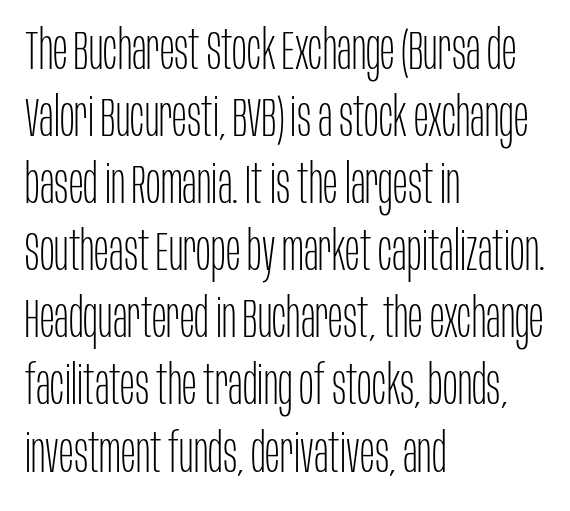
The image shows 55 px thin, condensed sans-serif type, upright; set left-aligned, line spacing 1.22x, normal letter spacing, not underlined; low stroke contrast and a large x-height.
